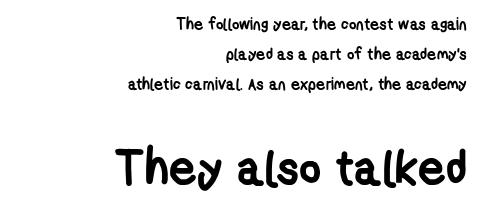
The rendering uses a bold face; every stroke is thick and dark. A bare baseline throughout the passage. Reading top to bottom, the characters get bigger at the block break. Horizontally, the lines are justified to the trailing edge only. Varying glyph widths throughout — classic text-font behaviour. This rendering leaves character spacing at its baseline value.
